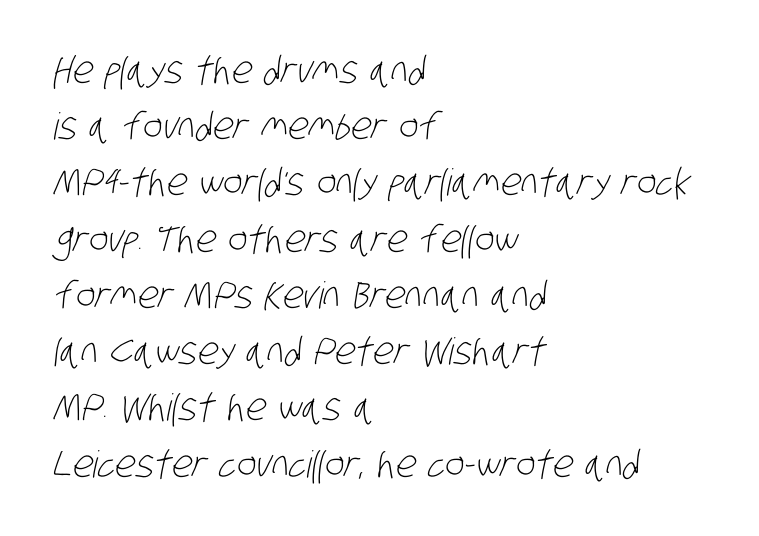
{"serif": "no", "bold": "no", "weight": "light", "width": "condensed", "stroke_contrast": "low", "x_height": "large", "monospaced": "no", "underline": "no", "align": "left", "line_spacing": "normal", "line_spacing_ratio": 1.52, "letter_spacing": "normal", "letter_spacing_em": 0.0, "glyph_px": 37}
